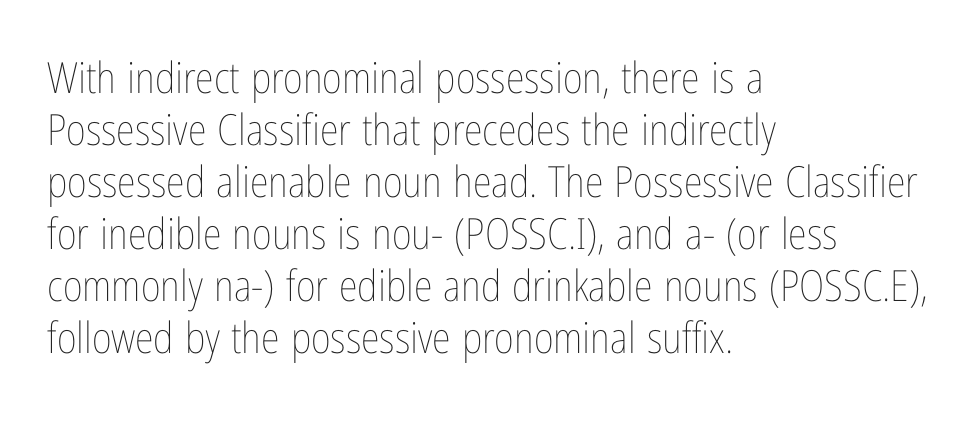
The image shows 43 px thin, condensed type, upright; set left-aligned, line spacing 1.21x, normal letter spacing, not underlined; low stroke contrast and a medium x-height.
